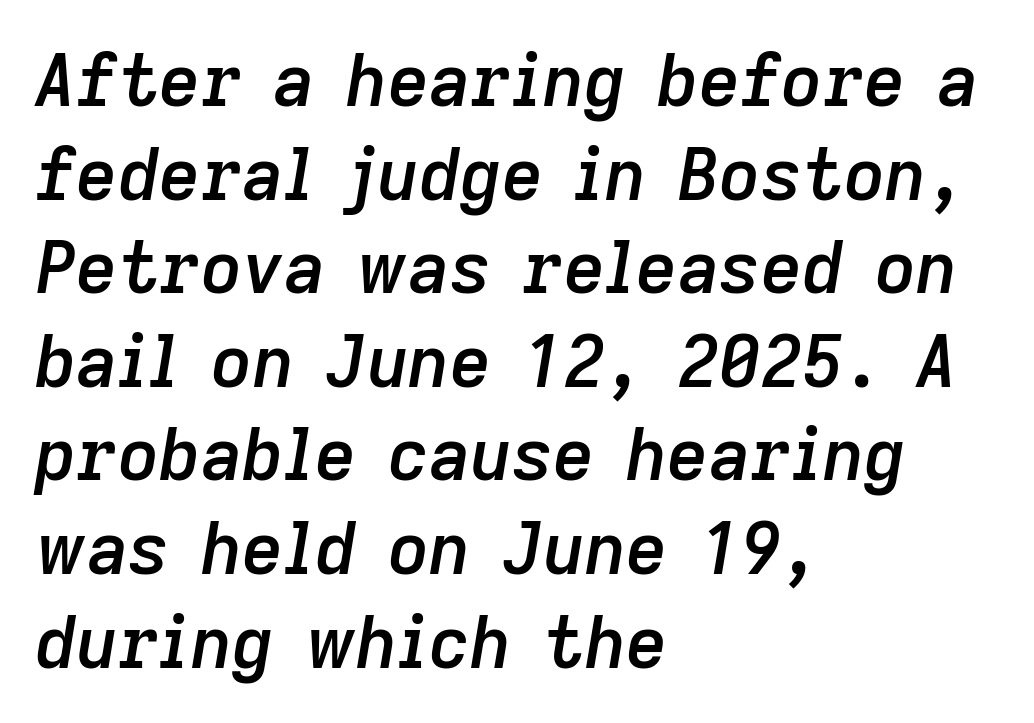
Is the letter spacing exaggerated? No — it looks like the ordinary default. The specimen reads as italic at a glance. The setting favours the left margin, as ordinary paragraphs usually do. The passage shown is typed in a proportional face where columns would drift.
